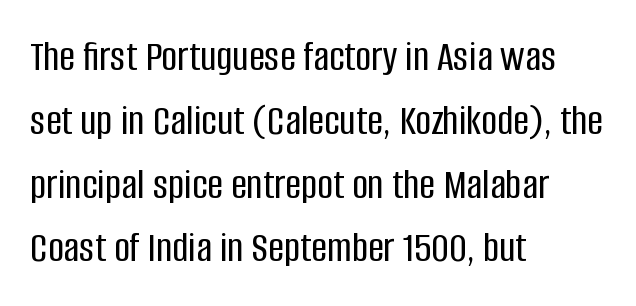
The image shows 44 px condensed sans-serif type, upright; set left-aligned, normal line spacing (1.45x), normal letter spacing, not underlined; low stroke contrast and a large x-height.
